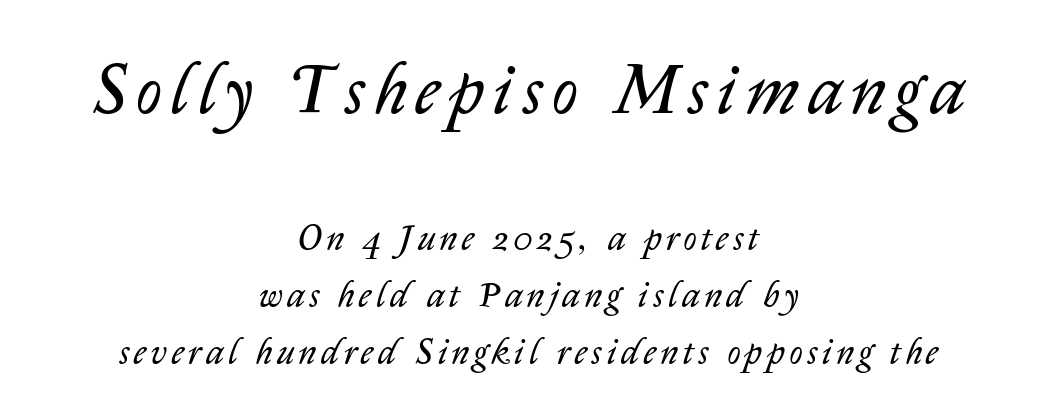
Rows of type keep a routine distance in the vertical direction. The initial chunk of copy outweighs the following chunk in type size. A centered setting, common on invitations and titles, is used for this passage. The typesetting does not lean heavy: it is not bold. Descenders hang freely into open space. The face used here has a pronounced slope to its letters.
